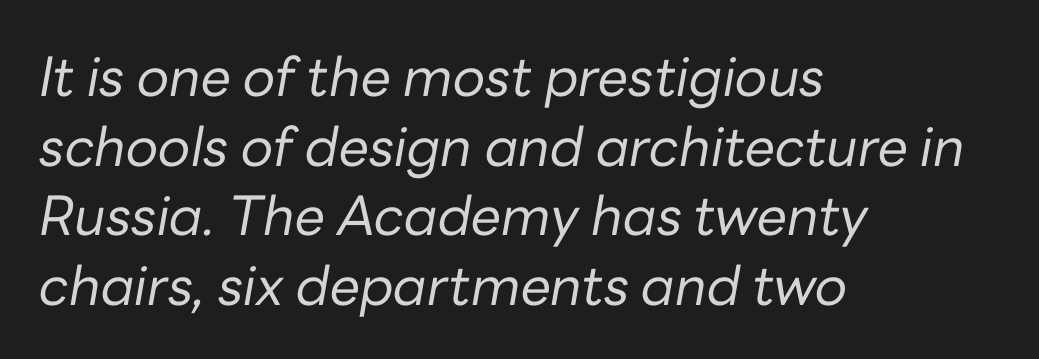
{"italic": "yes", "lean": "right", "slant_degrees": 10, "bold": "no", "weight": "regular", "width": "normal", "stroke_contrast": "low", "x_height": "medium", "monospaced": "no", "underline": "no", "align": "left", "line_spacing": "normal", "line_spacing_ratio": 1.29, "letter_spacing": "normal", "letter_spacing_em": 0.0, "glyph_px": 54}
